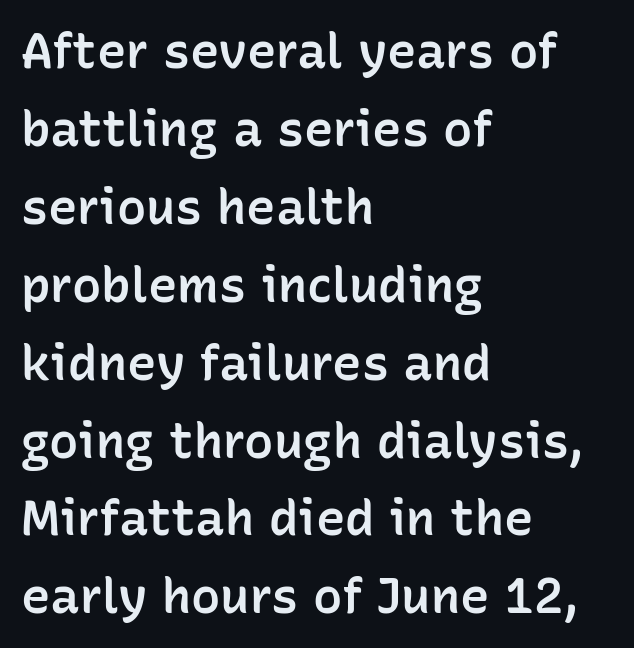
Here the designer chose a conventional face with non-uniform glyph widths. Each new line begins a customary step beneath the previous one. Serifs: no, the terminals of the letterforms are clean. The sample has been set in demibold, a notch under bold. Each word holds together tightly as a unit, with standard inter-letter gaps.
